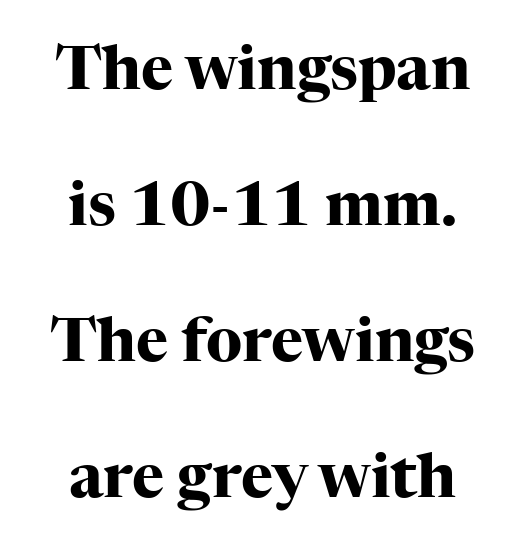
Q: Is the text bold? A: Yes.
Q: Is the text italic (slanted)? A: No, it is upright.
Q: Is the typeface a serif or a sans-serif typeface? A: Serif.
Q: Is the text underlined? A: No.
Q: Is the spacing between letters normal or unusually wide? A: Normal.
Q: Is the spacing between lines tight, normal or loose? A: Loose.
Q: Width (condensed, normal, or wide)? A: Normal.
Q: Stroke contrast? A: High.
Q: x-height? A: Medium.
Q: Monospaced? A: No.
